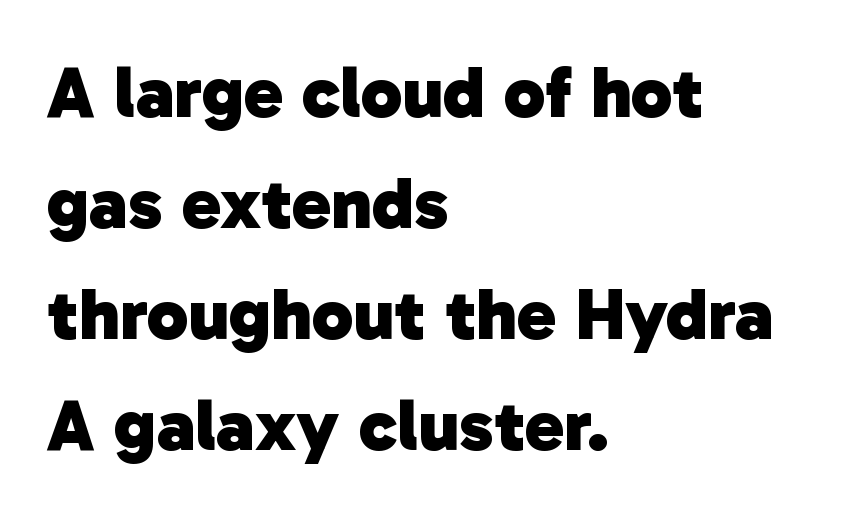
{"serif": "no", "bold": "yes", "weight": "heavy", "width": "normal", "stroke_contrast": "low", "x_height": "medium", "monospaced": "no", "underline": "no", "align": "left", "line_spacing": "normal", "line_spacing_ratio": 1.5, "letter_spacing": "normal", "letter_spacing_em": 0.0, "glyph_px": 74}
